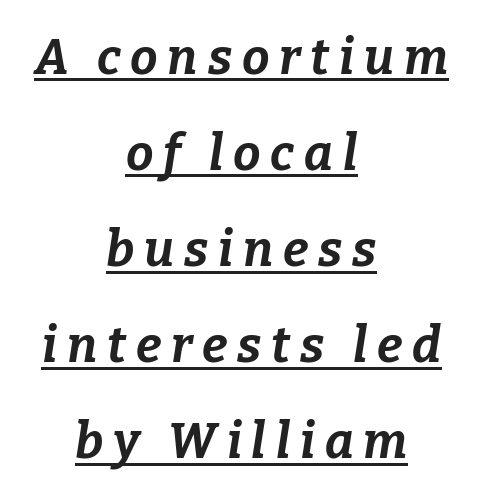
The image shows 49 px bold type, italic (leaning right); set centered, loose line spacing (1.96x), unusually wide letter spacing (+0.2 em), underlined; low stroke contrast and a medium x-height.
